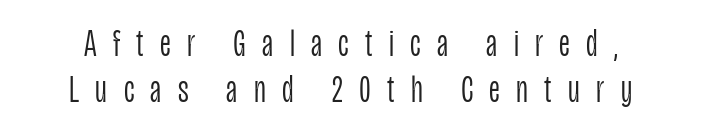
Q: Is the text bold? A: No.
Q: Is the text italic (slanted)? A: No, it is upright.
Q: Is the typeface a serif or a sans-serif typeface? A: Sans-serif.
Q: Is the text underlined? A: No.
Q: How is the paragraph aligned? A: Centered.
Q: Is the spacing between letters normal or unusually wide? A: Unusually wide.
Q: Width (condensed, normal, or wide)? A: Condensed.
Q: Stroke contrast? A: Low.
Q: x-height? A: Large.
Q: Monospaced? A: No.
